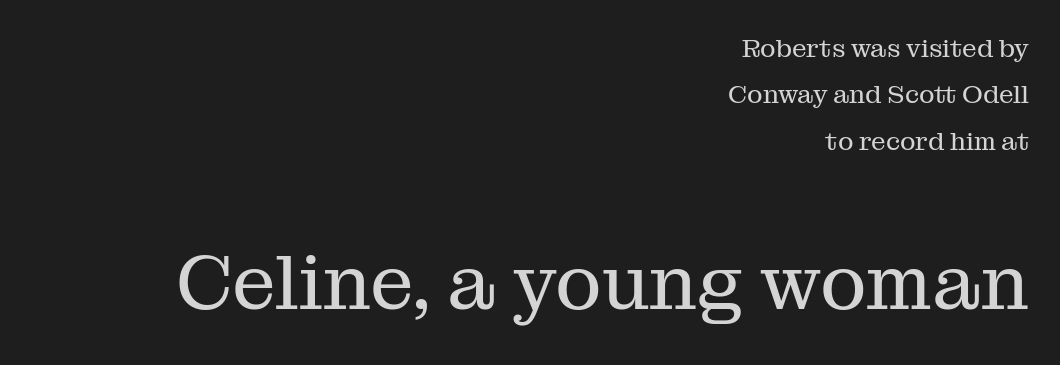
Q: Is the text bold? A: No.
Q: Is the text italic (slanted)? A: No, it is upright.
Q: Is the typeface a serif or a sans-serif typeface? A: Serif.
Q: Is the text underlined? A: No.
Q: How is the paragraph aligned? A: Right-aligned.
Q: Is the spacing between letters normal or unusually wide? A: Normal.
Q: Which block of text is set in a larger size, the first (top) or the second (bottom)? A: The second (bottom) one.
Q: Width (condensed, normal, or wide)? A: Normal.
Q: Stroke contrast? A: Medium.
Q: x-height? A: Medium.
Q: Monospaced? A: No.
